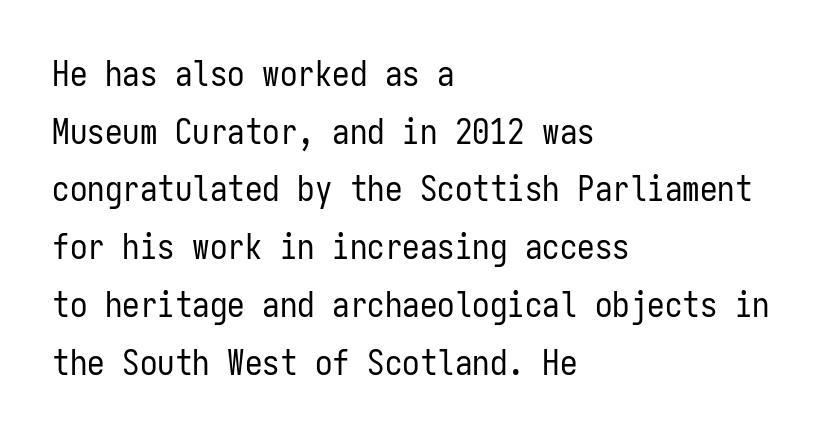
The image shows 35 px regular-weight, condensed sans-serif type, upright, monospaced; set left-aligned, normal line spacing (1.65x), normal letter spacing, not underlined; low stroke contrast and a medium x-height.
